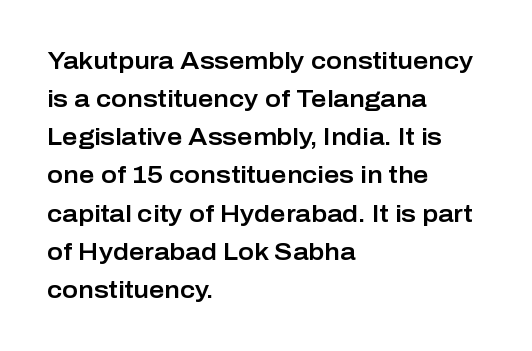
The image shows 24 px text type, upright; set left-aligned, normal line spacing (1.59x), normal letter spacing, not underlined.
